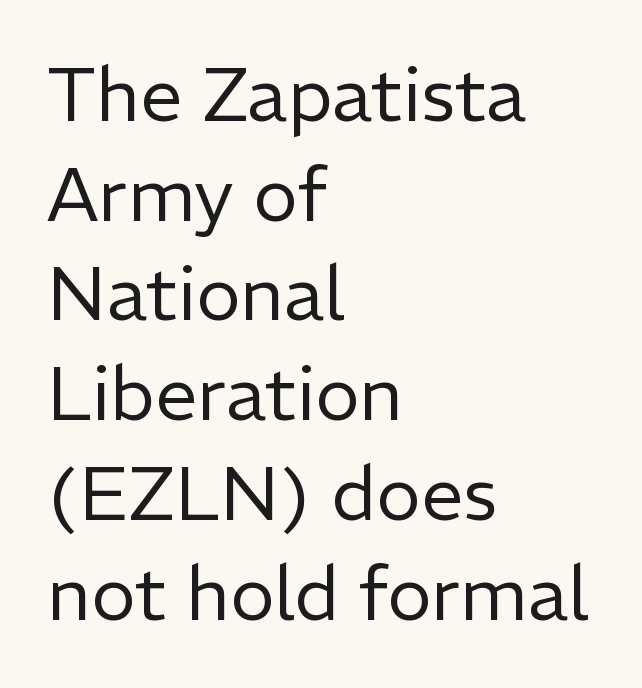
Q: Is the text bold? A: No.
Q: Is the text italic (slanted)? A: No, it is upright.
Q: Is the typeface a serif or a sans-serif typeface? A: Sans-serif.
Q: Is the text underlined? A: No.
Q: How is the paragraph aligned? A: Left-aligned.
Q: Is the spacing between letters normal or unusually wide? A: Normal.
Q: Is the spacing between lines tight, normal or loose? A: Normal.
Q: Width (condensed, normal, or wide)? A: Normal.
Q: Stroke contrast? A: Low.
Q: x-height? A: Medium.
Q: Monospaced? A: No.
